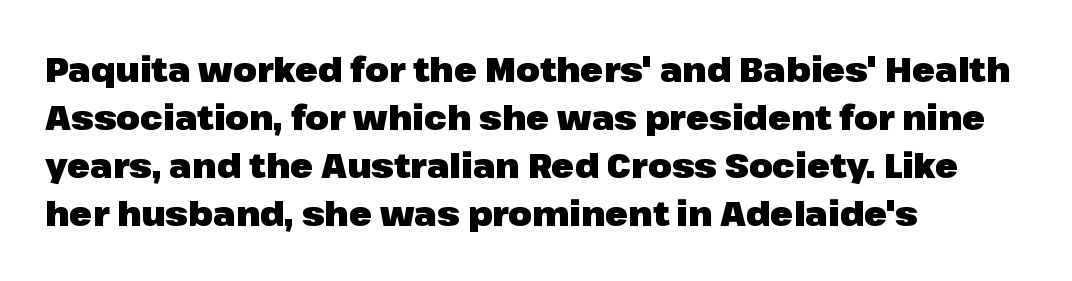
This rendering uses left alignment, leaving the right contour irregular. A full-strength bold gives these letters their thick strokes. The axis of the letterforms is exactly vertical. A typesetter would call this proportional, since set widths differ per character. Nothing sits at the stroke ends, so this counts as sans-serif.
